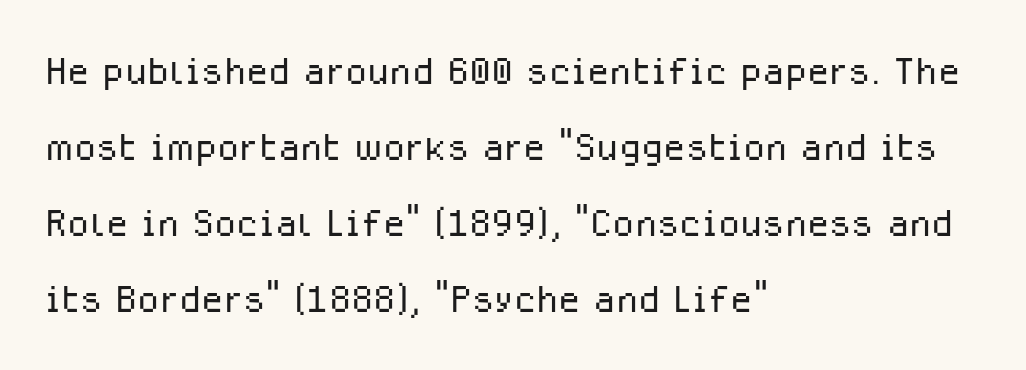
Q: Is the text bold? A: No.
Q: Is the text italic (slanted)? A: No, it is upright.
Q: Is the typeface a serif or a sans-serif typeface? A: Sans-serif.
Q: Is the text underlined? A: No.
Q: How is the paragraph aligned? A: Left-aligned.
Q: Is the spacing between letters normal or unusually wide? A: Normal.
Q: Is the spacing between lines tight, normal or loose? A: Normal.
Q: Width (condensed, normal, or wide)? A: Normal.
Q: Stroke contrast? A: Low.
Q: x-height? A: Medium.
Q: Monospaced? A: No.
